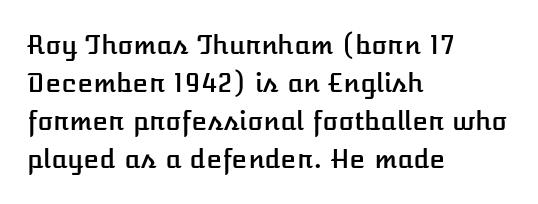
Q: Is the text italic (slanted)? A: No, it is upright.
Q: Is the text underlined? A: No.
Q: How is the paragraph aligned? A: Left-aligned.
Q: Is the spacing between letters normal or unusually wide? A: Normal.
Q: Is the spacing between lines tight, normal or loose? A: Normal.
